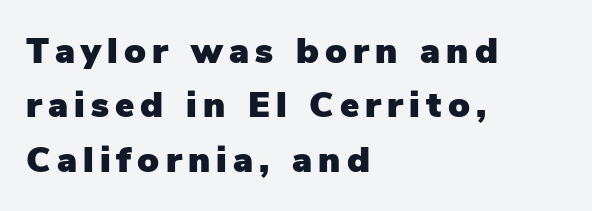
Q: Is the text italic (slanted)? A: No, it is upright.
Q: Is the typeface a serif or a sans-serif typeface? A: Sans-serif.
Q: Is the text underlined? A: No.
Q: How is the paragraph aligned? A: Left-aligned.
Q: Is the spacing between lines tight, normal or loose? A: Normal.
Q: Width (condensed, normal, or wide)? A: Normal.
Q: Stroke contrast? A: Low.
Q: x-height? A: Medium.
Q: Monospaced? A: No.
